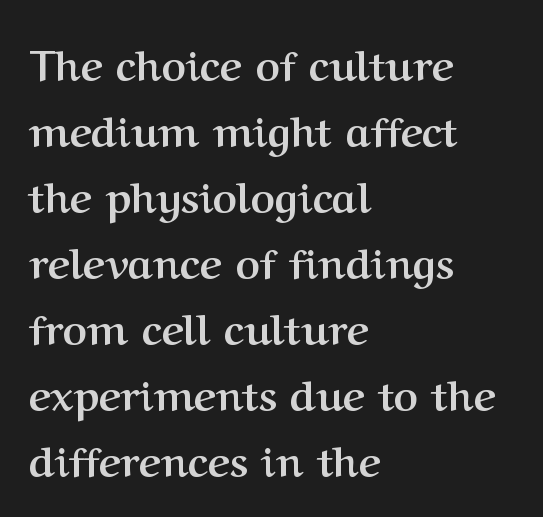
Q: Is the text bold? A: Yes.
Q: Is the text italic (slanted)? A: No, it is upright.
Q: Is the typeface a serif or a sans-serif typeface? A: Serif.
Q: Is the text underlined? A: No.
Q: How is the paragraph aligned? A: Left-aligned.
Q: Is the spacing between letters normal or unusually wide? A: Normal.
Q: Is the spacing between lines tight, normal or loose? A: Normal.
Q: Width (condensed, normal, or wide)? A: Normal.
Q: Stroke contrast? A: Medium.
Q: x-height? A: Medium.
Q: Monospaced? A: No.
